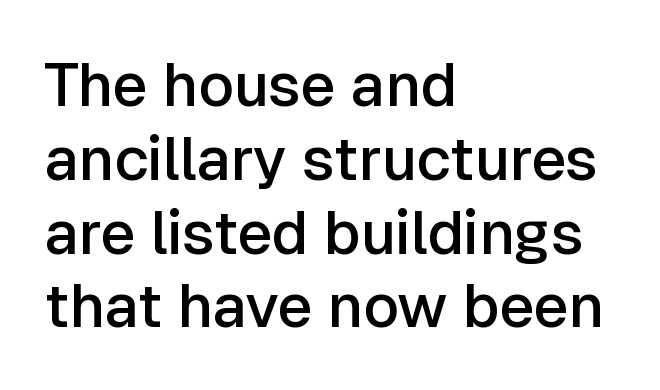
Font category for this specimen: sans-serif. Looks like regular typesetting: each glyph gets only the width it needs. What stands out about the letter spacing? Nothing — it is the standard amount. Casual observation: everything's shoved over to the left.
